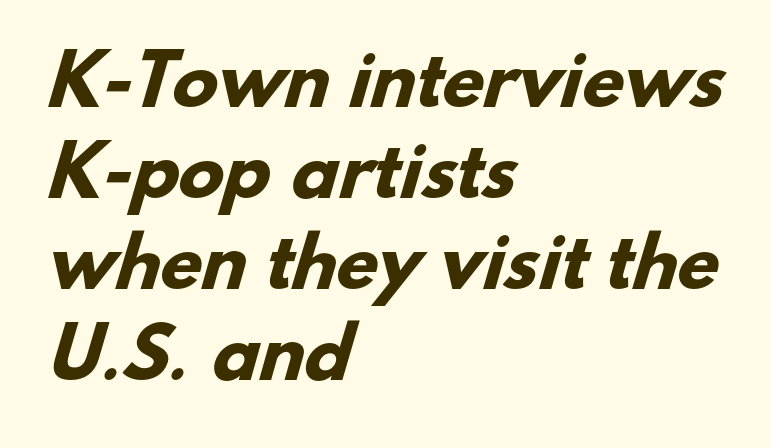
Q: Is the text bold? A: Yes.
Q: Is the typeface a serif or a sans-serif typeface? A: Sans-serif.
Q: Is the text underlined? A: No.
Q: How is the paragraph aligned? A: Left-aligned.
Q: Is the spacing between letters normal or unusually wide? A: Normal.
Q: Is the spacing between lines tight, normal or loose? A: Normal.
Q: Width (condensed, normal, or wide)? A: Normal.
Q: Stroke contrast? A: Low.
Q: x-height? A: Small.
Q: Monospaced? A: No.
